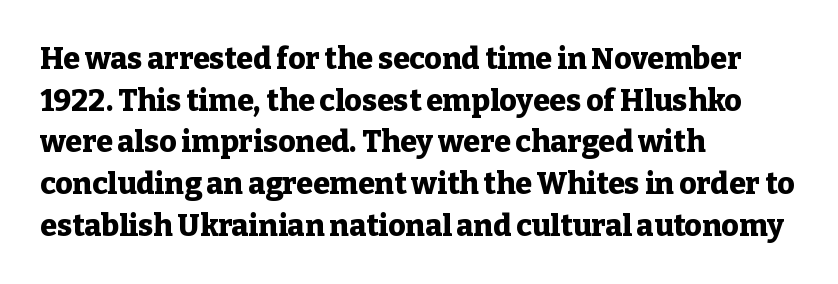
Here the glyphs are tracked normally, forming tight word shapes. The space directly below the letters is spotless. Serifs: yes, visible at the terminals of the letterforms. The type sits square on the baseline with zero lean. This sample has the flowing, uneven cadence of proportional lettering. These lines are set flush left with a ragged right edge.
